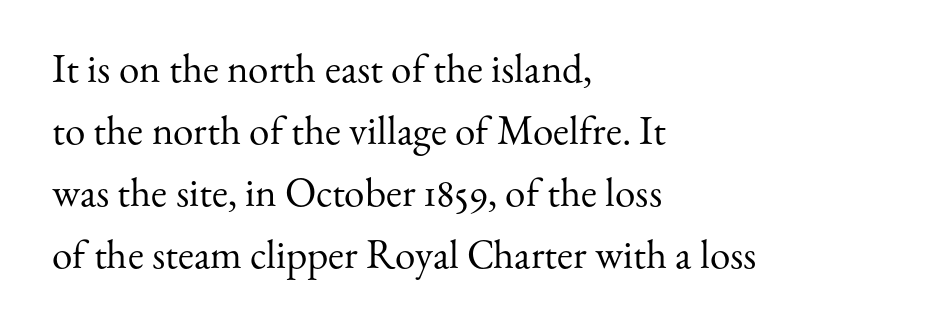
{"serif": "yes", "italic": "no", "bold": "no", "weight": "regular", "width": "normal", "stroke_contrast": "medium", "x_height": "small", "monospaced": "no", "underline": "no", "align": "left", "line_spacing": "normal", "line_spacing_ratio": 1.51, "letter_spacing": "normal", "letter_spacing_em": 0.0, "glyph_px": 41}
